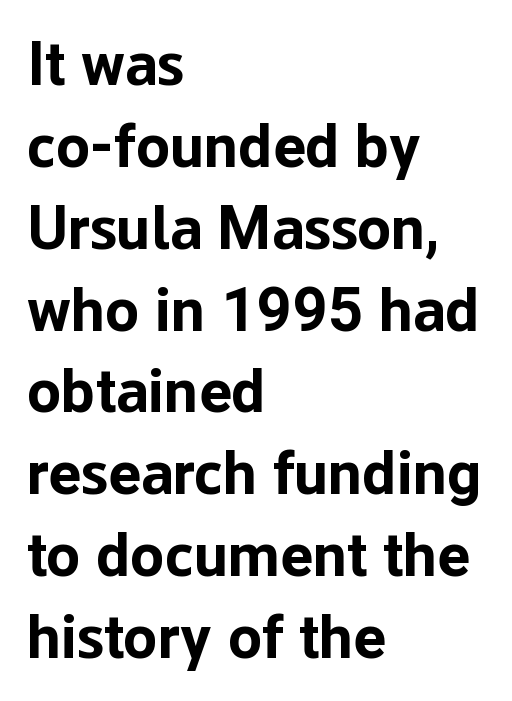
{"serif": "no", "italic": "no", "bold": "yes", "weight": "bold", "width": "normal", "stroke_contrast": "low", "x_height": "medium", "monospaced": "no", "underline": "no", "align": "left", "line_spacing": "normal", "line_spacing_ratio": 1.32, "letter_spacing": "normal", "letter_spacing_em": 0.0, "glyph_px": 62}
